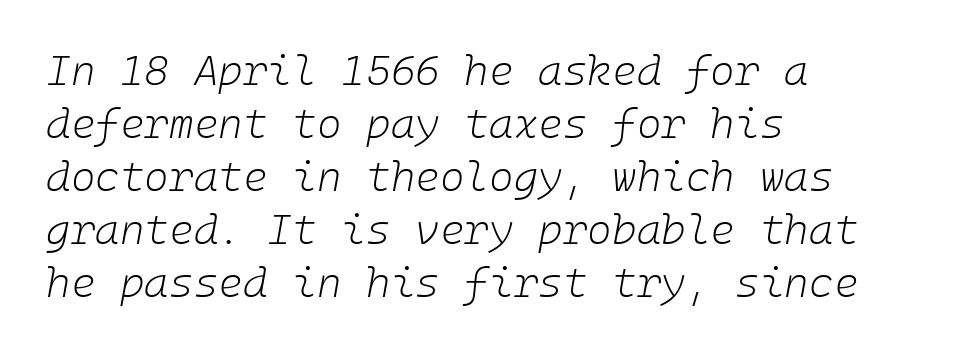
Q: Is the text bold? A: No.
Q: Is the text italic (slanted)? A: Yes, it leans right by about 10 degrees.
Q: Is the text underlined? A: No.
Q: How is the paragraph aligned? A: Left-aligned.
Q: Is the spacing between letters normal or unusually wide? A: Normal.
Q: Is the spacing between lines tight, normal or loose? A: Normal.
Q: Width (condensed, normal, or wide)? A: Normal.
Q: Stroke contrast? A: Low.
Q: x-height? A: Medium.
